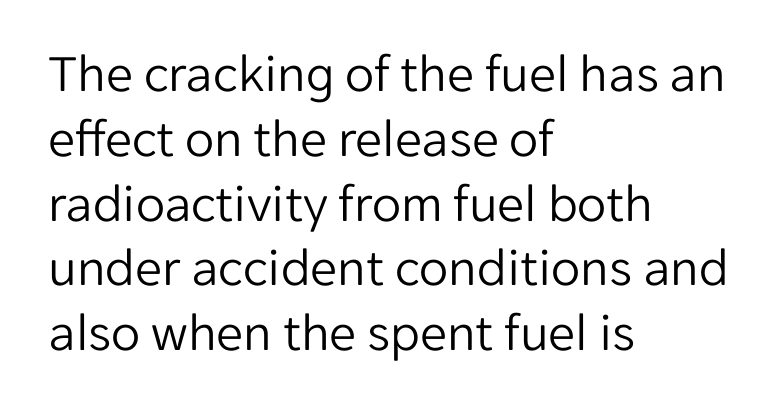
Q: Is the text bold? A: No.
Q: Is the text italic (slanted)? A: No, it is upright.
Q: Is the typeface a serif or a sans-serif typeface? A: Sans-serif.
Q: Is the text underlined? A: No.
Q: How is the paragraph aligned? A: Left-aligned.
Q: Is the spacing between letters normal or unusually wide? A: Normal.
Q: Width (condensed, normal, or wide)? A: Normal.
Q: Stroke contrast? A: Low.
Q: x-height? A: Medium.
Q: Monospaced? A: No.
